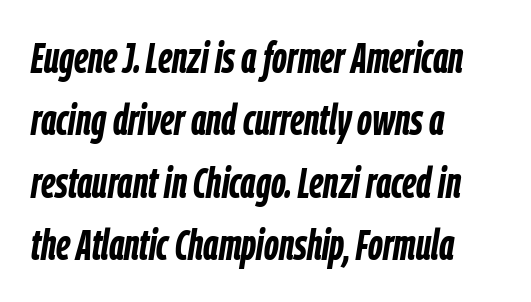
Think of a printed novel: that variable character pitch is what you see here. Visually the block forms a straight wall on the left and a jagged coastline on the right. Heft: maximum for text — a bold. Style check: oblique.
